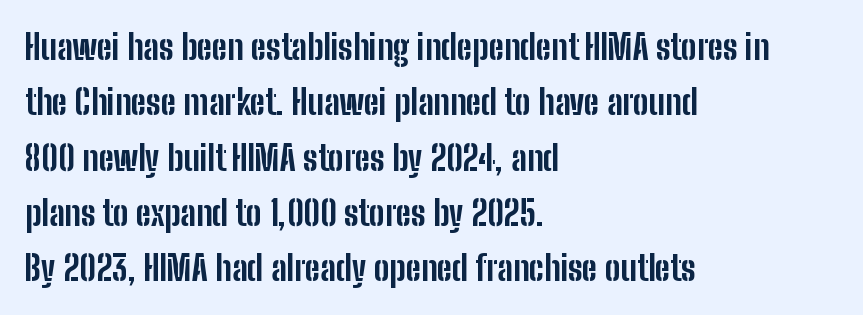
{"serif": "no", "italic": "no", "bold": "yes", "weight": "bold", "width": "condensed", "stroke_contrast": "low", "x_height": "medium", "monospaced": "no", "underline": "no", "align": "left", "line_spacing": "normal", "line_spacing_ratio": 1.58, "letter_spacing": "normal", "letter_spacing_em": 0.0, "glyph_px": 35}
